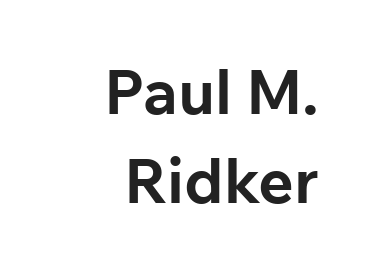
Compared with typical paragraphs, the rows here are spaced about the same. Unlike a traditional serif, this face leaves its strokes unadorned. These lines are rendered in a variable-pitch font. No italicization has been applied; the sample stays upright. Leftover space on each line is placed entirely before the opening word.
